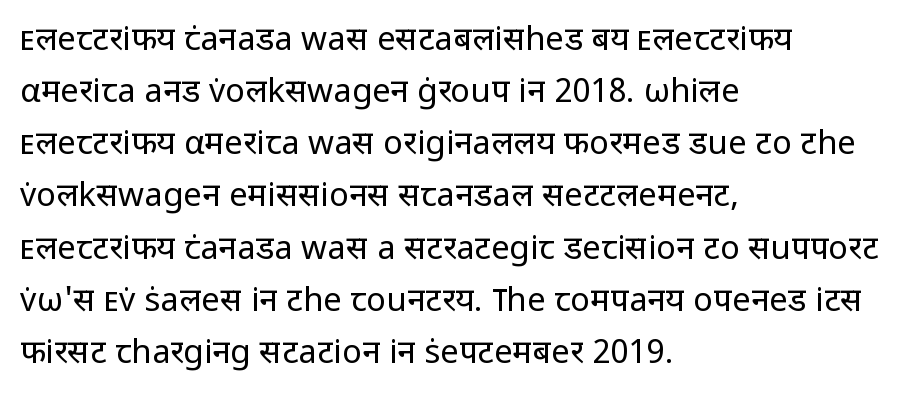
The image shows 33 px regular-weight sans-serif type, upright; set left-aligned, normal line spacing (1.58x), normal letter spacing, not underlined; low stroke contrast and a medium x-height.
